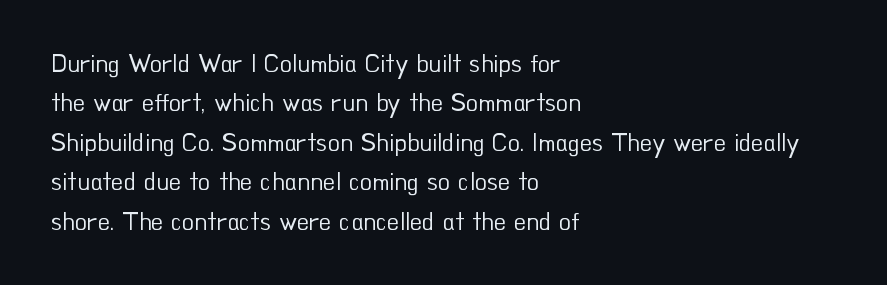
Q: Is the text bold? A: No.
Q: Is the text italic (slanted)? A: No, it is upright.
Q: Is the text underlined? A: No.
Q: How is the paragraph aligned? A: Left-aligned.
Q: Is the spacing between letters normal or unusually wide? A: Normal.
Q: Is the spacing between lines tight, normal or loose? A: Normal.
